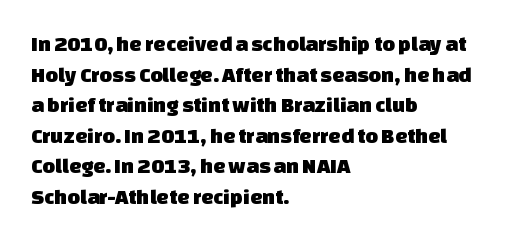
{"underline": "no", "align": "left", "line_spacing": "normal", "line_spacing_ratio": 1.39, "letter_spacing": "normal", "letter_spacing_em": 0.0, "glyph_px": 22}
